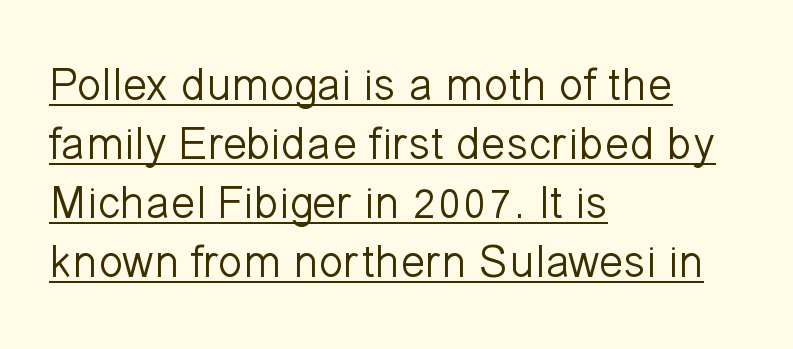
{"serif": "no", "italic": "no", "bold": "no", "weight": "light", "width": "normal", "stroke_contrast": "low", "x_height": "medium", "monospaced": "no", "underline": "yes", "align": "left", "line_spacing": "normal", "line_spacing_ratio": 1.28, "letter_spacing": "normal", "letter_spacing_em": 0.0, "glyph_px": 46}
